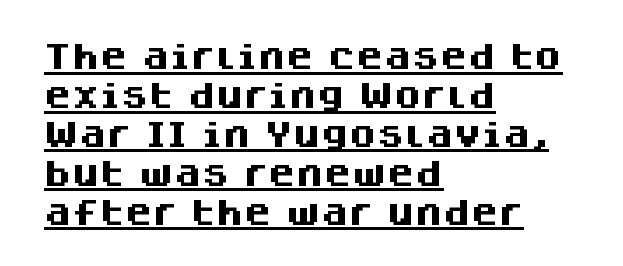
Q: Is the text bold? A: Yes.
Q: Is the text italic (slanted)? A: No, it is upright.
Q: Is the typeface a serif or a sans-serif typeface? A: Sans-serif.
Q: Is the text underlined? A: Yes.
Q: How is the paragraph aligned? A: Left-aligned.
Q: Is the spacing between letters normal or unusually wide? A: Normal.
Q: Is the spacing between lines tight, normal or loose? A: Normal.
Q: Width (condensed, normal, or wide)? A: Normal.
Q: Stroke contrast? A: Medium.
Q: x-height? A: Large.
Q: Monospaced? A: No.
